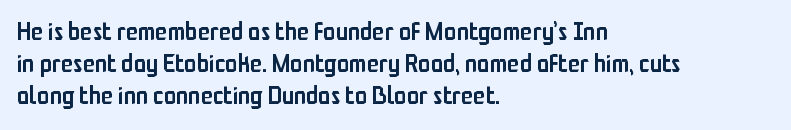
Q: Is the text bold? A: Semi-bold.
Q: Is the text italic (slanted)? A: No, it is upright.
Q: Is the text underlined? A: No.
Q: How is the paragraph aligned? A: Left-aligned.
Q: Is the spacing between letters normal or unusually wide? A: Normal.
Q: Is the spacing between lines tight, normal or loose? A: Normal.
